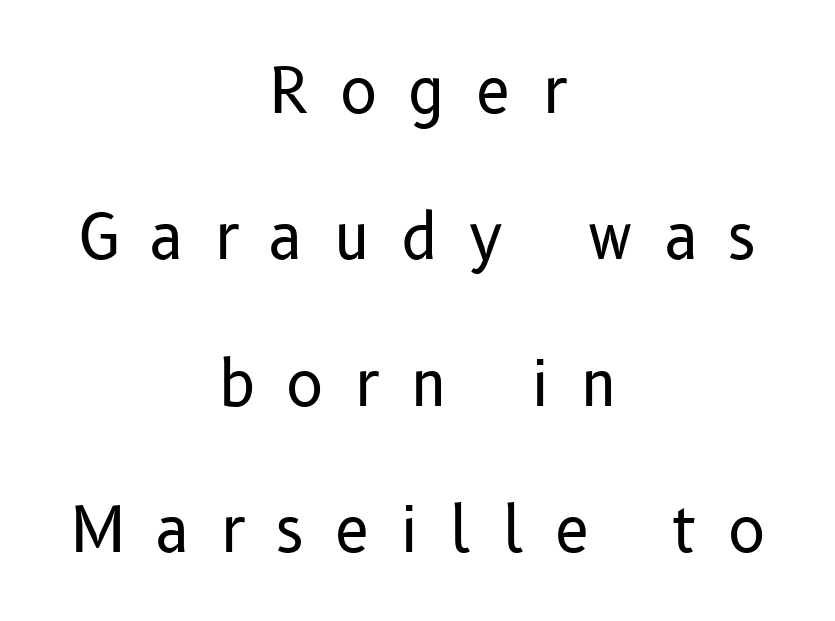
Proportional: the letters do not fall into vertical columns. Display-style spreading of the glyphs; the letterfit is very open. Baseline-to-baseline distance is far greater than the letter height. This sample uses an upright cut, with every glyph sitting square on the baseline. This rendering uses center alignment, leaving both contours irregular but symmetric. Each row of text sits above clean, open space.
